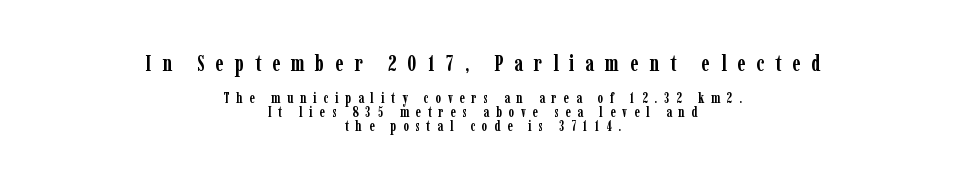
The strip under each line holds only bare page. Strong, thick strokes mark this as bold type. Which chunk is bigger? The first one — the top block dwarfs the bottom. Alignment: centered. The lettering stays uniformly vertical, giving the passage a roman look. The letters are spread apart with noticeably loose tracking.
